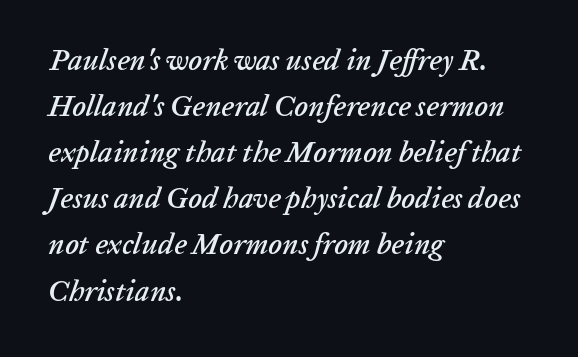
The image shows 29 px text type, italic (leaning right); set left-aligned, normal line spacing (1.59x), normal letter spacing, not underlined; low stroke contrast and a medium x-height.
